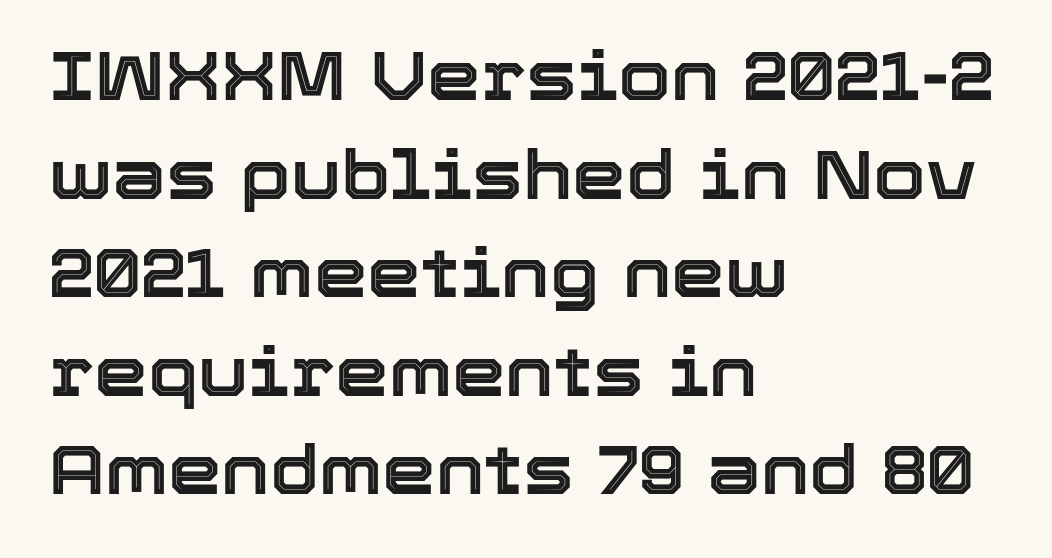
Q: Is the text italic (slanted)? A: No, it is upright.
Q: Is the text underlined? A: No.
Q: How is the paragraph aligned? A: Left-aligned.
Q: Is the spacing between letters normal or unusually wide? A: Normal.
Q: Is the spacing between lines tight, normal or loose? A: Normal.
Q: Width (condensed, normal, or wide)? A: Normal.
Q: x-height? A: Medium.
Q: Monospaced? A: No.
